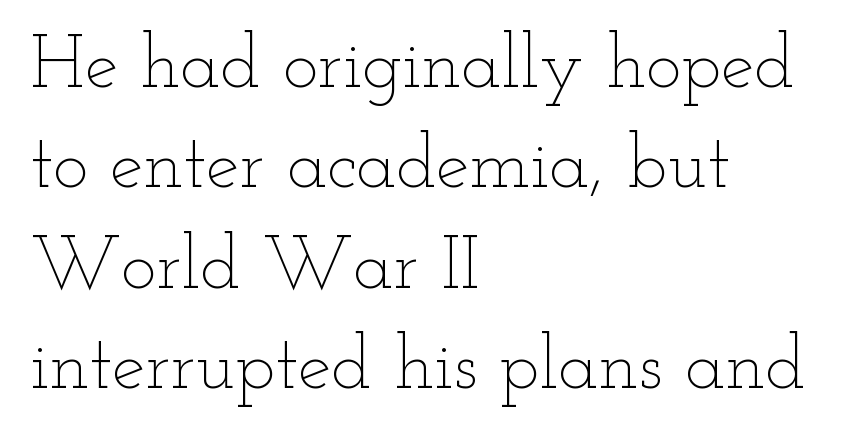
Q: Is the text bold? A: No.
Q: Is the text italic (slanted)? A: No, it is upright.
Q: Is the text underlined? A: No.
Q: How is the paragraph aligned? A: Left-aligned.
Q: Is the spacing between letters normal or unusually wide? A: Normal.
Q: Is the spacing between lines tight, normal or loose? A: Normal.
Q: Width (condensed, normal, or wide)? A: Wide.
Q: Stroke contrast? A: Low.
Q: x-height? A: Small.
Q: Monospaced? A: No.
